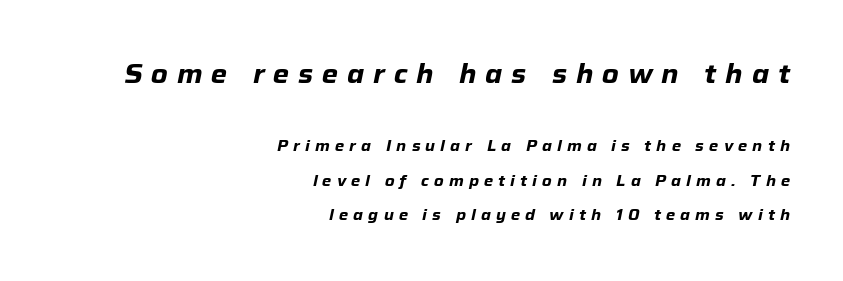
Leading: increased. This is heavy type, rendered in bold. Is the type slanted? Yes — the strokes lean at a clear angle. Has an underline been added? It has not.
